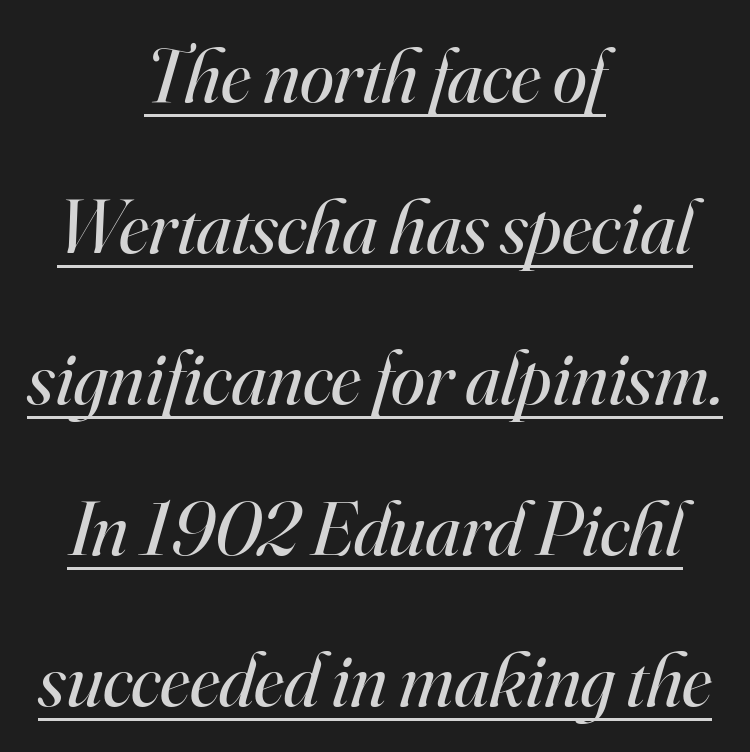
The image shows 77 px regular-weight serif type, italic (leaning right); set centered, loose line spacing (1.96x), normal letter spacing, underlined; high stroke contrast and a small x-height.
